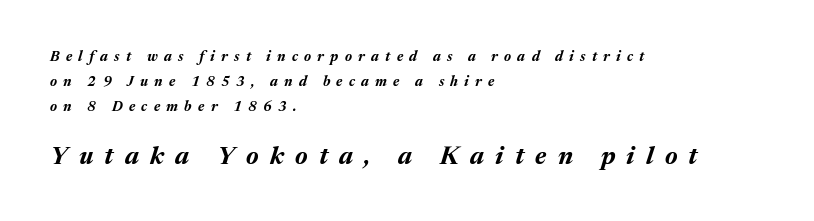
{"italic": "yes", "lean": "right", "slant_degrees": 17, "bold": "yes", "underline": "no", "align": "left", "line_spacing_ratio": 1.78, "letter_spacing": "wide", "letter_spacing_em": 0.45, "larger_block": "second", "size_ratio": 1.79, "glyph_px": 25}
